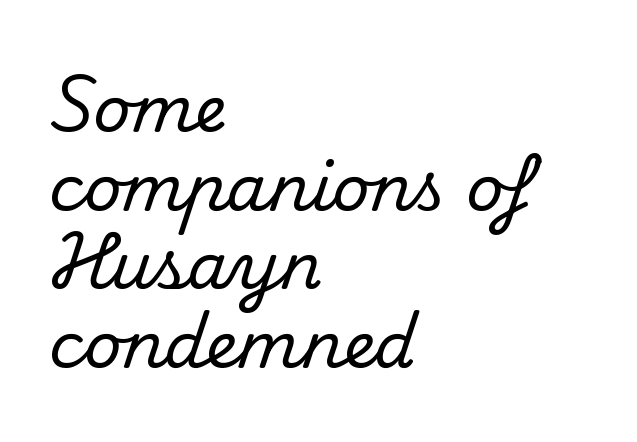
The image shows 64 px serif type; set left-aligned, line spacing 1.23x, normal letter spacing, not underlined; medium stroke contrast and a small x-height.
